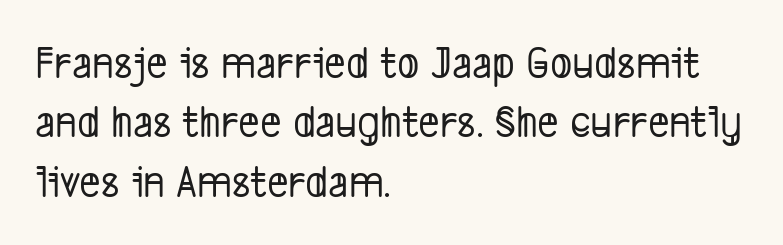
Q: Is the typeface a serif or a sans-serif typeface? A: Sans-serif.
Q: Is the text underlined? A: No.
Q: How is the paragraph aligned? A: Left-aligned.
Q: Is the spacing between letters normal or unusually wide? A: Normal.
Q: Is the spacing between lines tight, normal or loose? A: Normal.
Q: Width (condensed, normal, or wide)? A: Condensed.
Q: Stroke contrast? A: Low.
Q: x-height? A: Medium.
Q: Monospaced? A: No.
